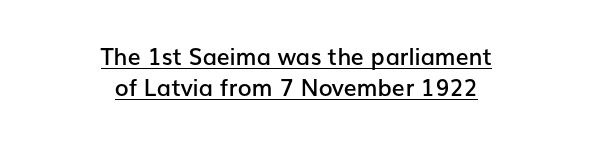
{"italic": "no", "bold": "semi", "underline": "yes", "align": "center", "line_spacing": "normal", "line_spacing_ratio": 1.36, "letter_spacing": "normal", "letter_spacing_em": 0.0, "glyph_px": 23}
